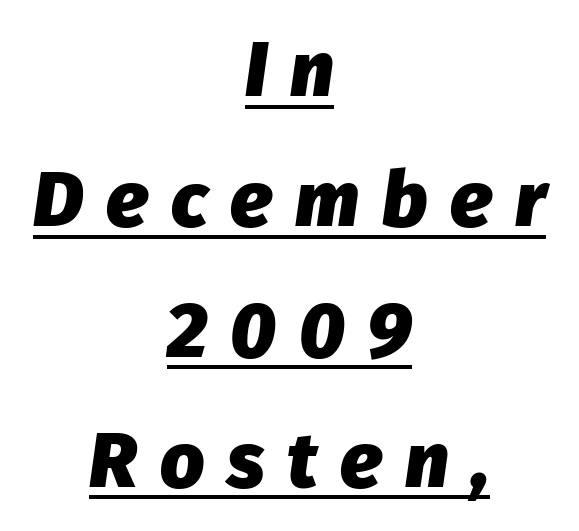
Q: Is the text bold? A: Yes.
Q: Is the text italic (slanted)? A: Yes, it leans right by about 8 degrees.
Q: Is the text underlined? A: Yes.
Q: How is the paragraph aligned? A: Centered.
Q: Is the spacing between letters normal or unusually wide? A: Unusually wide.
Q: Is the spacing between lines tight, normal or loose? A: Normal.
Q: Width (condensed, normal, or wide)? A: Normal.
Q: Stroke contrast? A: Low.
Q: x-height? A: Medium.
Q: Monospaced? A: No.
